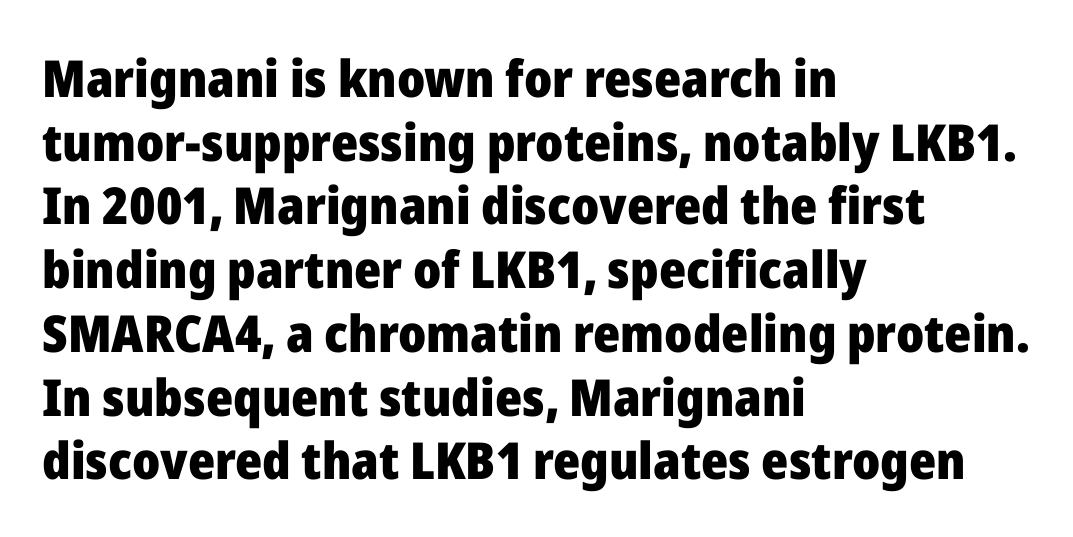
The image shows 51 px heavy sans-serif type, upright; set left-aligned, normal line spacing (1.25x), normal letter spacing, not underlined; low stroke contrast and a medium x-height.
